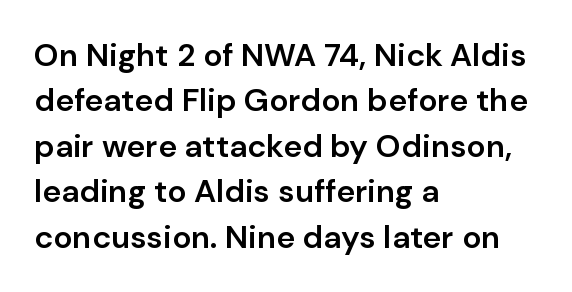
The image shows 32 px semibold sans-serif type, upright; set left-aligned, normal line spacing (1.42x), normal letter spacing, not underlined; low stroke contrast and a medium x-height.
